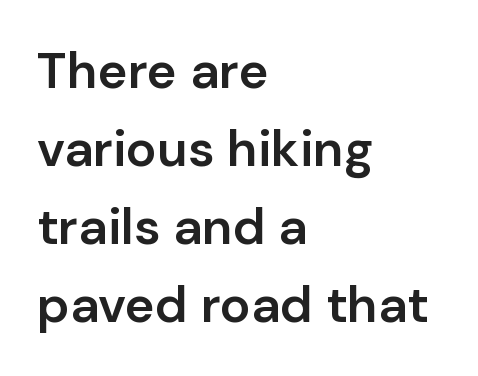
Evenly set lines give the paragraph a standard silhouette. The space directly below the letters is spotless. Which margin do the lines hug? The left one — the right edge is uneven. Is this a sans? Yes — the strokes have no serifs.
